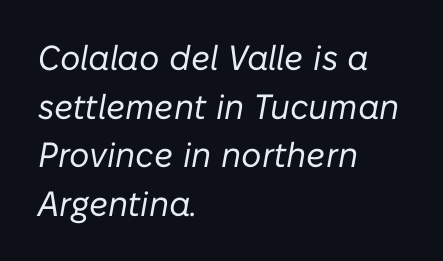
Q: Is the text bold? A: No.
Q: Is the text italic (slanted)? A: Yes, it leans right by about 10 degrees.
Q: Is the text underlined? A: No.
Q: How is the paragraph aligned? A: Left-aligned.
Q: Is the spacing between letters normal or unusually wide? A: Normal.
Q: Is the spacing between lines tight, normal or loose? A: Normal.
Q: Width (condensed, normal, or wide)? A: Normal.
Q: Stroke contrast? A: Low.
Q: x-height? A: Medium.
Q: Monospaced? A: No.
